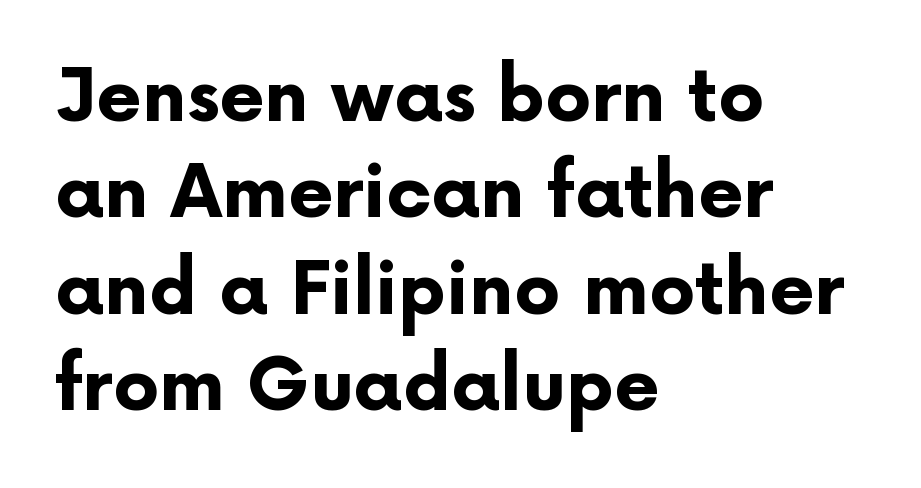
Q: Is the text bold? A: Yes.
Q: Is the text italic (slanted)? A: No, it is upright.
Q: Is the typeface a serif or a sans-serif typeface? A: Sans-serif.
Q: Is the text underlined? A: No.
Q: How is the paragraph aligned? A: Left-aligned.
Q: Is the spacing between letters normal or unusually wide? A: Normal.
Q: Is the spacing between lines tight, normal or loose? A: Normal.
Q: Width (condensed, normal, or wide)? A: Normal.
Q: Stroke contrast? A: Low.
Q: x-height? A: Medium.
Q: Monospaced? A: No.
